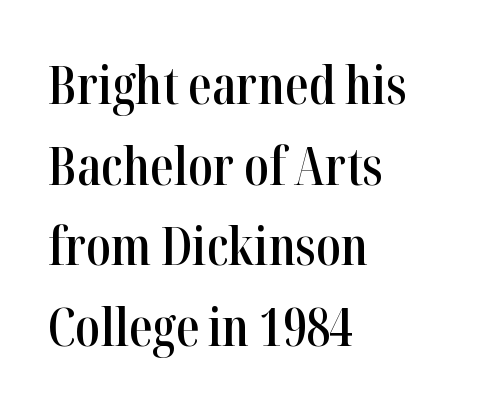
Q: Is the text bold? A: Semi-bold.
Q: Is the text italic (slanted)? A: No, it is upright.
Q: Is the typeface a serif or a sans-serif typeface? A: Serif.
Q: Is the text underlined? A: No.
Q: How is the paragraph aligned? A: Left-aligned.
Q: Is the spacing between letters normal or unusually wide? A: Normal.
Q: Is the spacing between lines tight, normal or loose? A: Normal.
Q: Width (condensed, normal, or wide)? A: Condensed.
Q: Stroke contrast? A: High.
Q: x-height? A: Medium.
Q: Monospaced? A: No.
